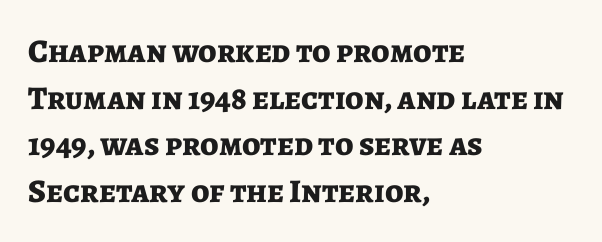
The image shows 33 px bold sans-serif type, upright; set left-aligned, normal line spacing (1.41x), normal letter spacing, not underlined; low stroke contrast and a medium x-height.
